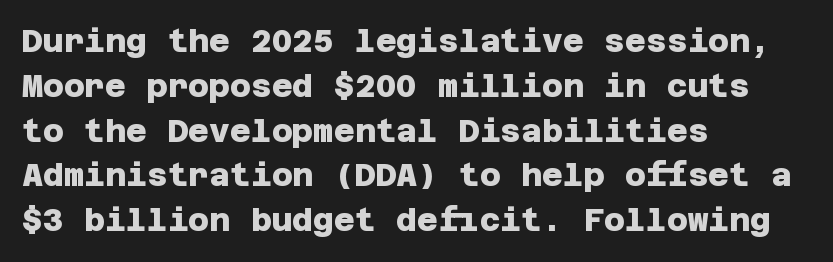
The image shows 32 px heavy sans-serif type; set left-aligned, normal line spacing (1.4x), normal letter spacing, not underlined; low stroke contrast and a large x-height.
